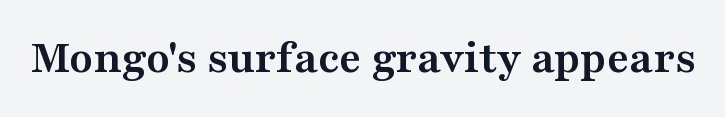
The image shows 48 px semibold, wide serif type, upright; set normal letter spacing, not underlined; medium stroke contrast and a medium x-height.
